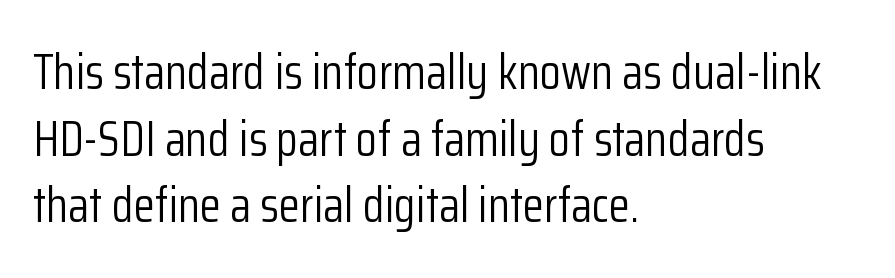
The image shows 49 px light, condensed sans-serif type, upright; set left-aligned, normal line spacing (1.36x), normal letter spacing, not underlined; low stroke contrast and a medium x-height.
